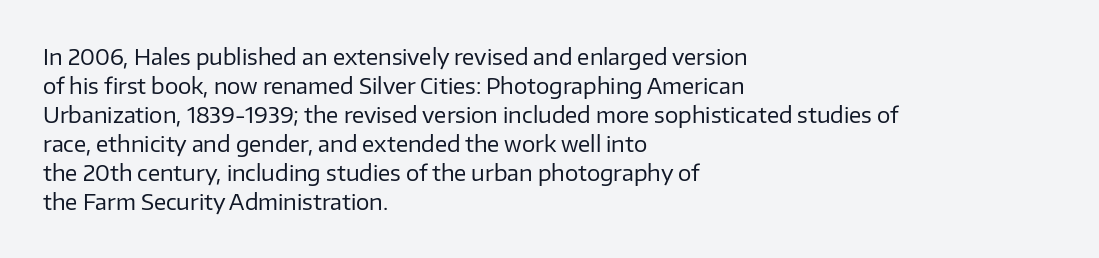
The image shows 21 px text type, upright; set left-aligned, normal line spacing (1.38x), normal letter spacing, not underlined.
